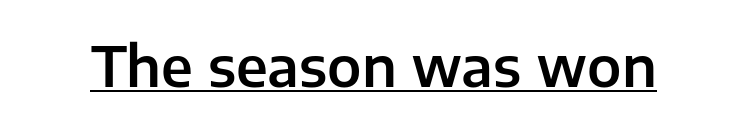
The image shows 55 px sans-serif type, upright; set normal letter spacing, underlined; low stroke contrast and a medium x-height.
